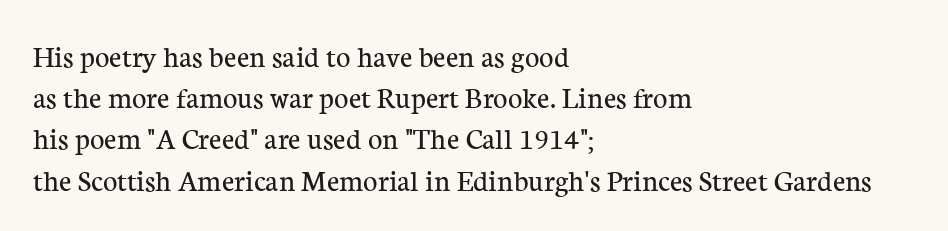
The image shows 31 px regular-weight serif type, upright; set left-aligned, normal line spacing (1.33x), normal letter spacing, not underlined; low stroke contrast and a medium x-height.
